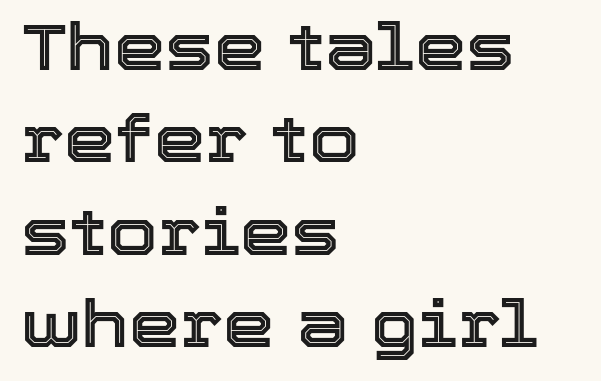
The image shows 65 px text type, upright; set left-aligned, normal line spacing (1.42x), normal letter spacing, not underlined; a medium x-height.
